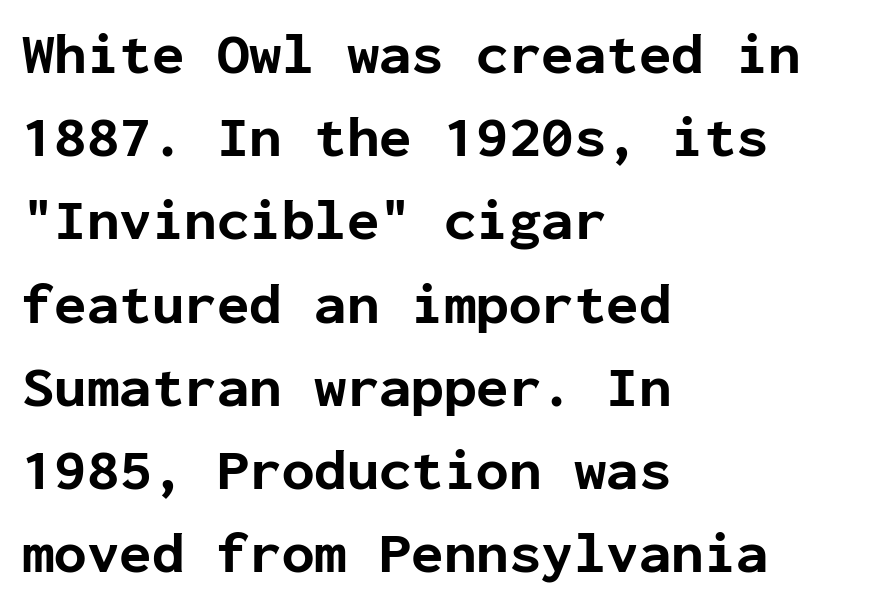
The image shows 59 px bold sans-serif type, upright, monospaced; set left-aligned, normal line spacing (1.41x), normal letter spacing, not underlined; low stroke contrast and a medium x-height.
